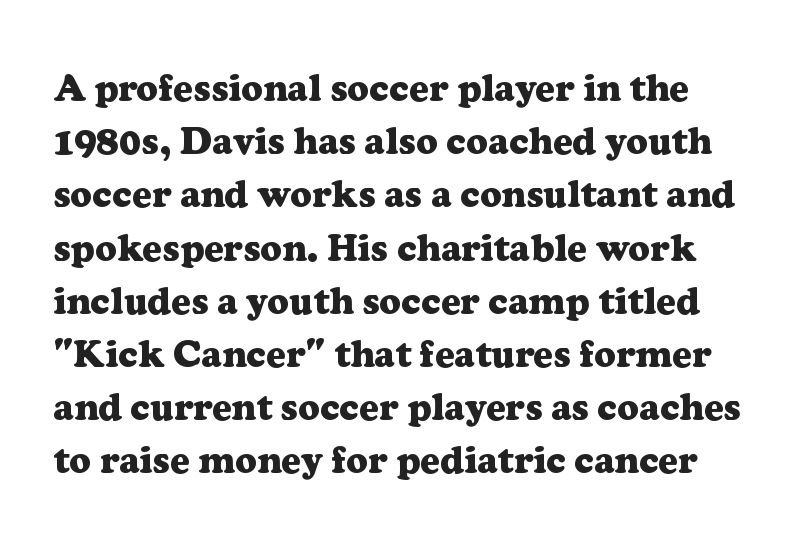
Rule under the text: the space is simply empty. Summary of weight: heavy, a full bold. What's the leading like? Ordinary, nothing unusual. Does the type have serifs? Yes, each stem ends in a small foot. These lines are rendered in a variable-pitch font. Posture: straight, roman, zero tilt.
